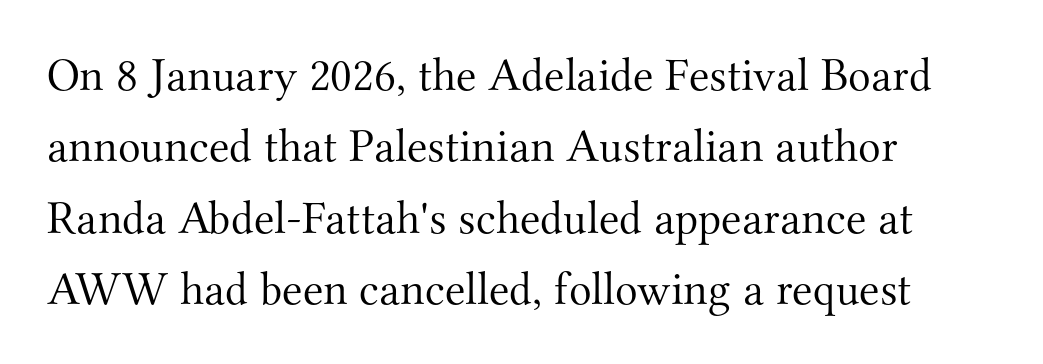
The words here are not underlined. Tall strokes in this sample are plumb rather than angled. These lines stack with their left ends in a neat column. Observe the ordinary spacing: letters are neighbours, not strangers. Spacing verdict: proportional, widths tailored to each character.
